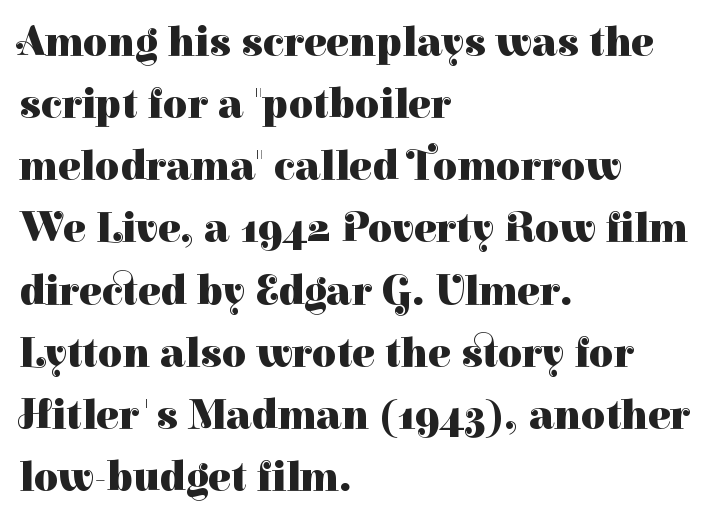
Q: Is the text bold? A: Yes.
Q: Is the text italic (slanted)? A: No, it is upright.
Q: Is the typeface a serif or a sans-serif typeface? A: Serif.
Q: Is the text underlined? A: No.
Q: How is the paragraph aligned? A: Left-aligned.
Q: Is the spacing between letters normal or unusually wide? A: Normal.
Q: Is the spacing between lines tight, normal or loose? A: Normal.
Q: Width (condensed, normal, or wide)? A: Normal.
Q: Stroke contrast? A: High.
Q: x-height? A: Medium.
Q: Monospaced? A: No.
